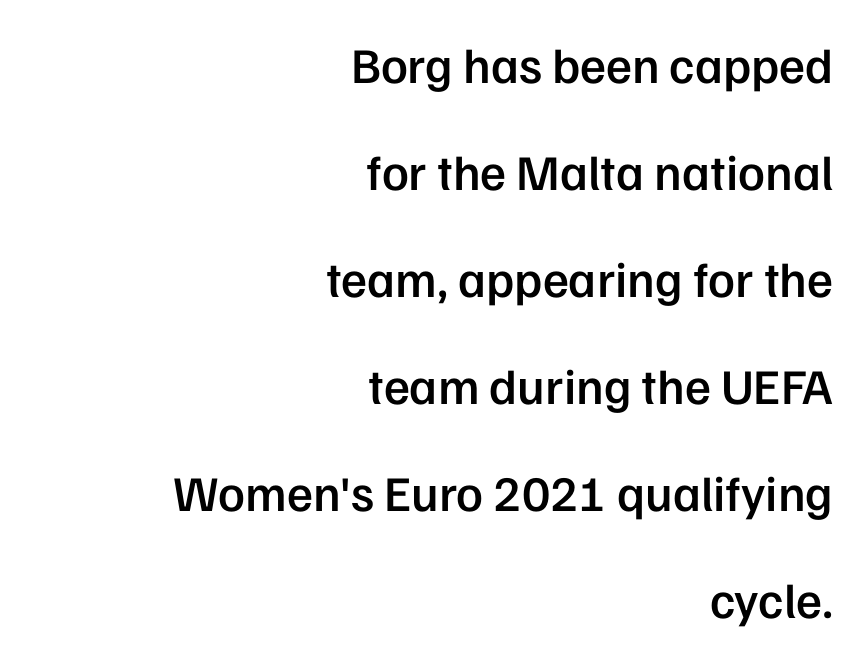
{"serif": "no", "italic": "no", "bold": "semi", "weight": "semibold", "width": "normal", "stroke_contrast": "low", "x_height": "medium", "monospaced": "no", "underline": "no", "align": "right", "line_spacing": "loose", "line_spacing_ratio": 2.14, "letter_spacing": "normal", "letter_spacing_em": 0.0, "glyph_px": 50}
